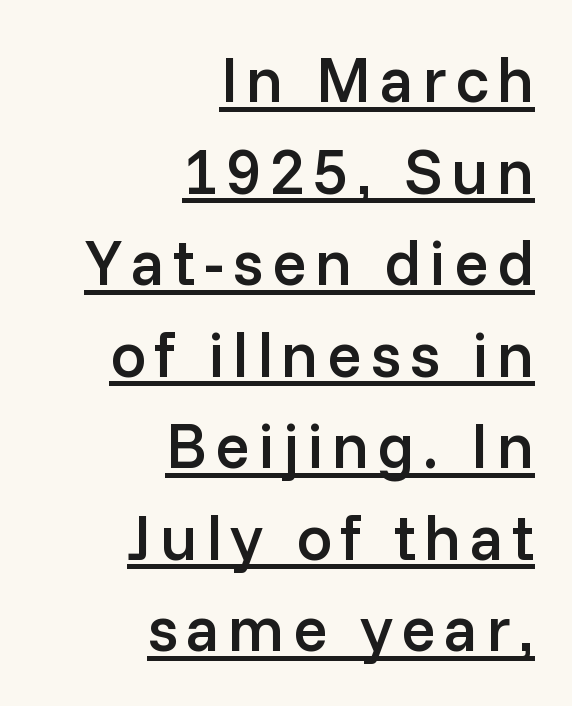
{"serif": "no", "italic": "no", "bold": "semi", "weight": "semibold", "width": "normal", "stroke_contrast": "low", "x_height": "medium", "monospaced": "no", "underline": "yes", "align": "right", "line_spacing": "normal", "line_spacing_ratio": 1.43, "glyph_px": 64}
